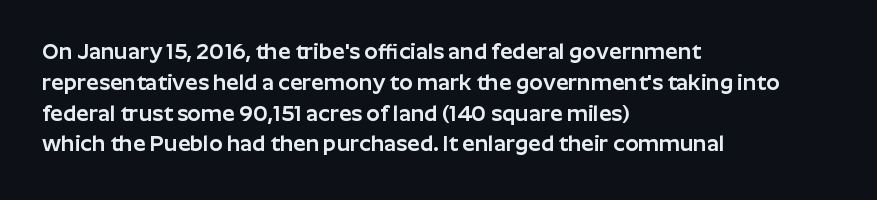
{"italic": "no", "underline": "no", "align": "left", "line_spacing": "normal", "line_spacing_ratio": 1.4, "letter_spacing": "normal", "letter_spacing_em": 0.0, "glyph_px": 22}
